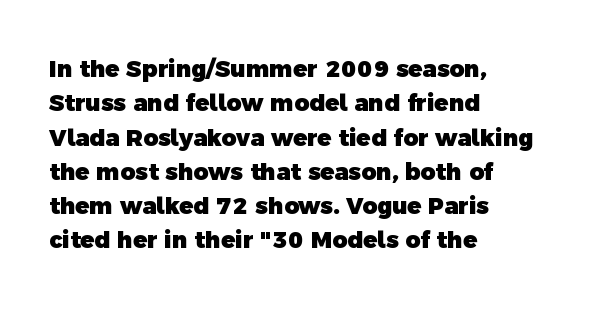
The image shows 23 px bold type; set left-aligned, normal line spacing (1.49x), normal letter spacing, not underlined.
